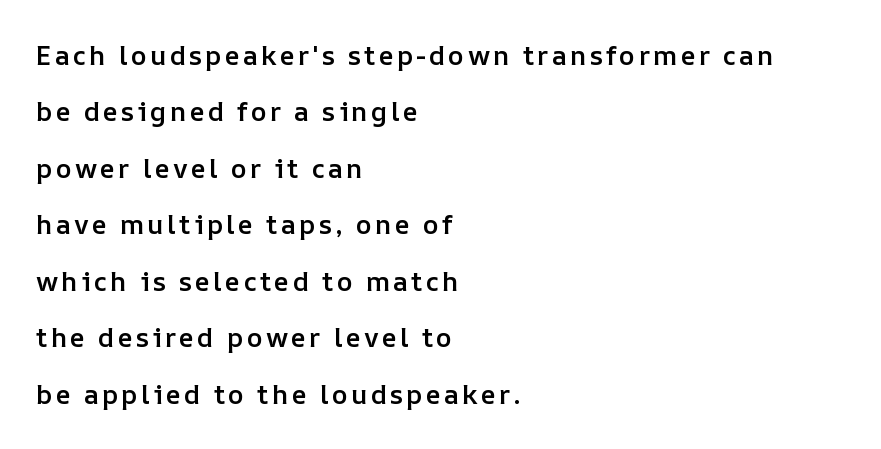
Every row of glyphs begins at an identical x-position on the left. As a designer I'd log this as weight 600, semibold. The block of text is sparse from top to bottom, with ample space between rows. The space beneath each line is pristine and unruled. It's the straight-up-and-down kind of type.
